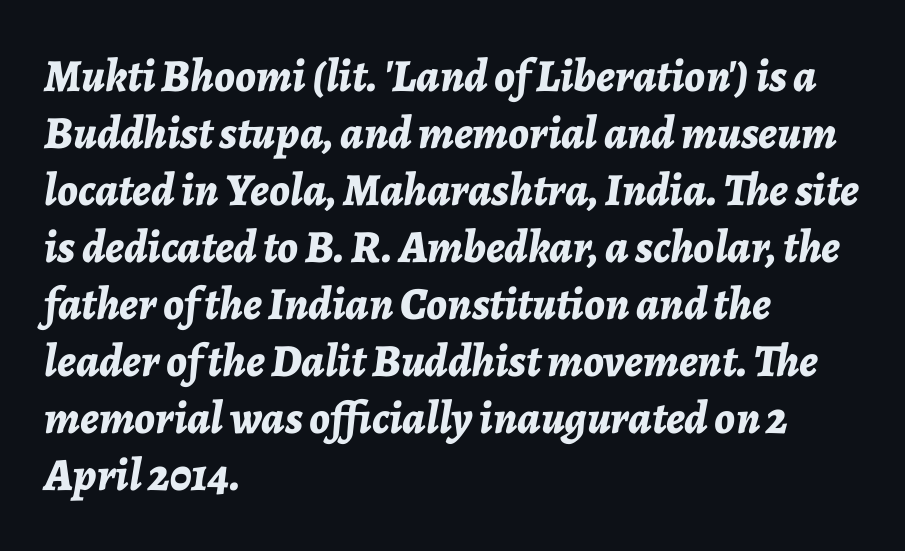
Think of a printed novel: that variable character pitch is what you see here. The axis of the letterforms is tilted away from vertical. Tracking value appears to be zero — textbook default spacing. Compared with an ordinary text face, these strokes are far heavier — a full bold. Nobody drew a line under any word here.
